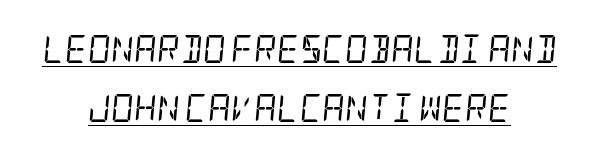
{"serif": "yes", "italic": "yes", "lean": "right", "slant_degrees": 5, "bold": "no", "weight": "regular", "width": "condensed", "stroke_contrast": "low", "x_height": "large", "underline": "yes", "align": "center", "line_spacing": "loose", "line_spacing_ratio": 2.11, "letter_spacing": "normal", "letter_spacing_em": 0.0, "glyph_px": 28}
